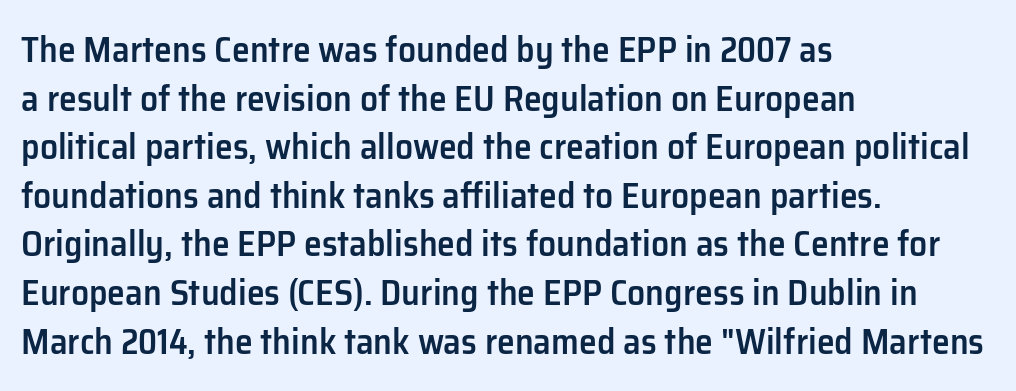
Letters rest on an invisible, unmarked baseline. No italicization has been applied; the sample stays upright. This rendering uses left alignment, leaving the right contour irregular. These lines carry some extra weight — a demibold, not a full bold.
